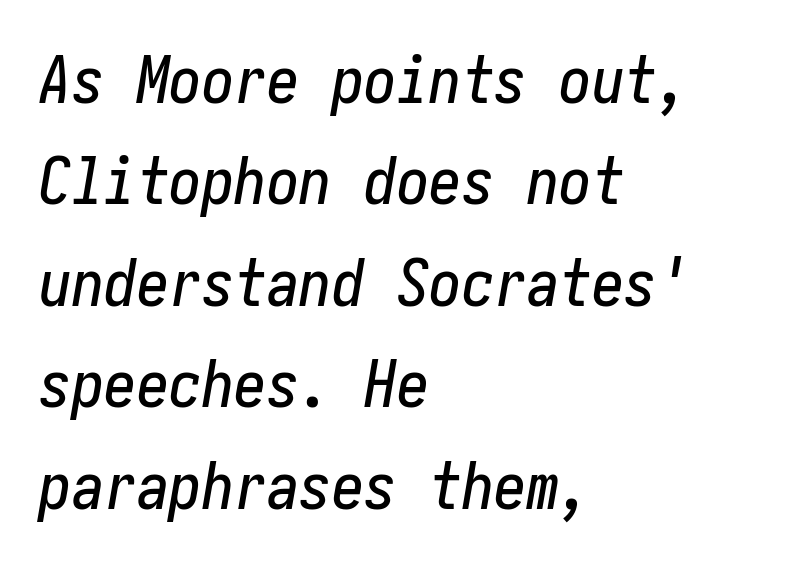
The image shows 65 px condensed type, italic (leaning right); set left-aligned, normal line spacing (1.56x), normal letter spacing, not underlined; low stroke contrast and a medium x-height.
